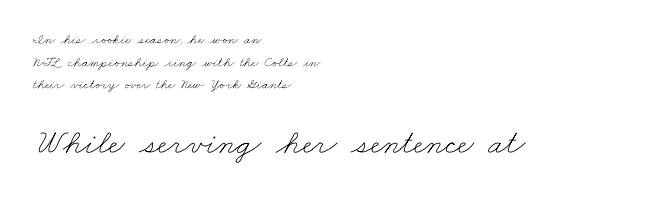
Look at the tracking — it's just the regular setting, nothing added. The rendering enlarges the type as you move from the upper chunk to the lower. Stem width sits at or under what a default text font uses. A classic flush-left, rag-right setting is used for this passage.
